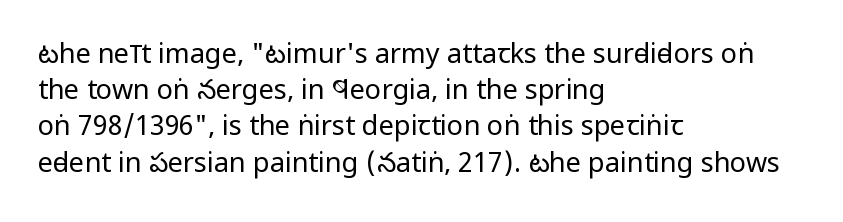
The image shows 27 px text type, upright; set left-aligned, normal line spacing (1.34x), normal letter spacing, not underlined.
